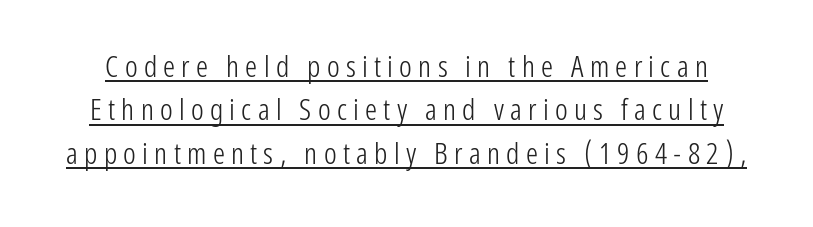
The image shows 30 px light, condensed sans-serif type, upright; set normal line spacing (1.45x), unusually wide letter spacing (+0.21 em), underlined; low stroke contrast and a medium x-height.
